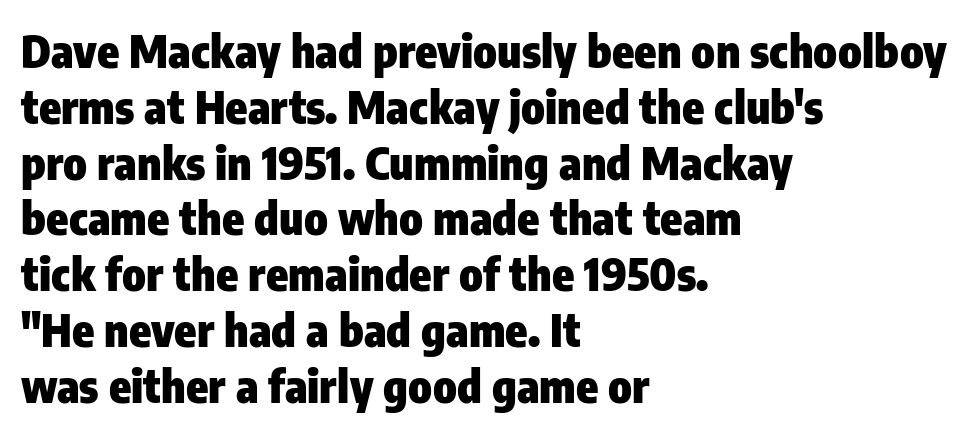
Q: Is the text bold? A: Yes.
Q: Is the text italic (slanted)? A: No, it is upright.
Q: Is the typeface a serif or a sans-serif typeface? A: Sans-serif.
Q: Is the text underlined? A: No.
Q: How is the paragraph aligned? A: Left-aligned.
Q: Is the spacing between letters normal or unusually wide? A: Normal.
Q: Width (condensed, normal, or wide)? A: Condensed.
Q: Stroke contrast? A: Low.
Q: x-height? A: Medium.
Q: Monospaced? A: No.
